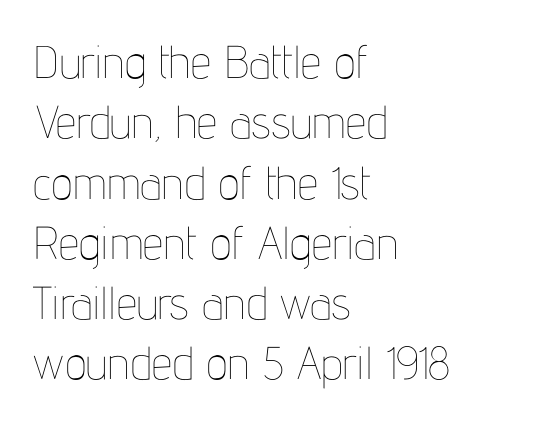
Q: Is the text bold? A: No.
Q: Is the text italic (slanted)? A: No, it is upright.
Q: Is the text underlined? A: No.
Q: How is the paragraph aligned? A: Left-aligned.
Q: Is the spacing between letters normal or unusually wide? A: Normal.
Q: Is the spacing between lines tight, normal or loose? A: Normal.
Q: Width (condensed, normal, or wide)? A: Condensed.
Q: Stroke contrast? A: Low.
Q: x-height? A: Medium.
Q: Monospaced? A: No.
